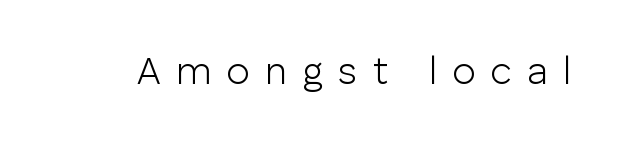
{"serif": "no", "italic": "no", "bold": "no", "weight": "light", "width": "normal", "stroke_contrast": "low", "x_height": "medium", "monospaced": "no", "underline": "no", "letter_spacing": "wide", "letter_spacing_em": 0.4, "glyph_px": 38}
